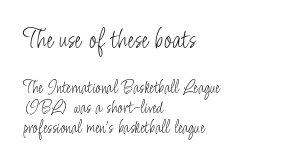
Q: Is the text bold? A: No.
Q: Is the text italic (slanted)? A: Yes.
Q: Is the typeface a serif or a sans-serif typeface? A: Sans-serif.
Q: Is the text underlined? A: No.
Q: How is the paragraph aligned? A: Left-aligned.
Q: Is the spacing between letters normal or unusually wide? A: Normal.
Q: Is the spacing between lines tight, normal or loose? A: Tight.
Q: Which block of text is set in a larger size, the first (top) or the second (bottom)? A: The first (top) one.
Q: Width (condensed, normal, or wide)? A: Condensed.
Q: Stroke contrast? A: Low.
Q: x-height? A: Small.
Q: Monospaced? A: No.
